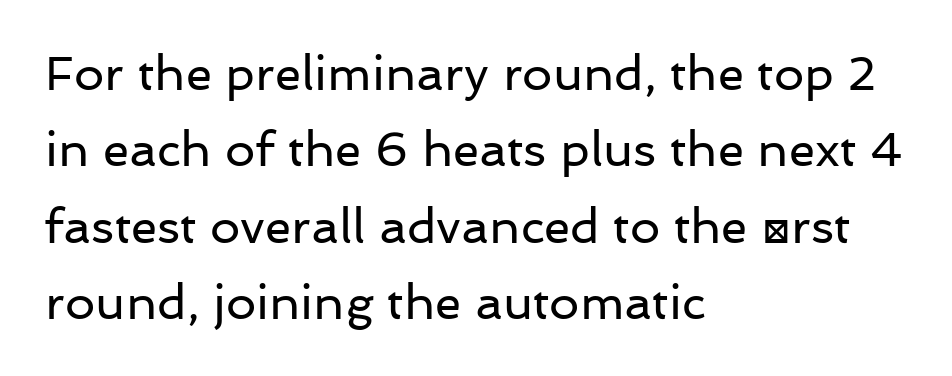
The image shows 48 px regular-weight sans-serif type, upright; set left-aligned, normal line spacing (1.59x), normal letter spacing, not underlined; low stroke contrast and a medium x-height.
